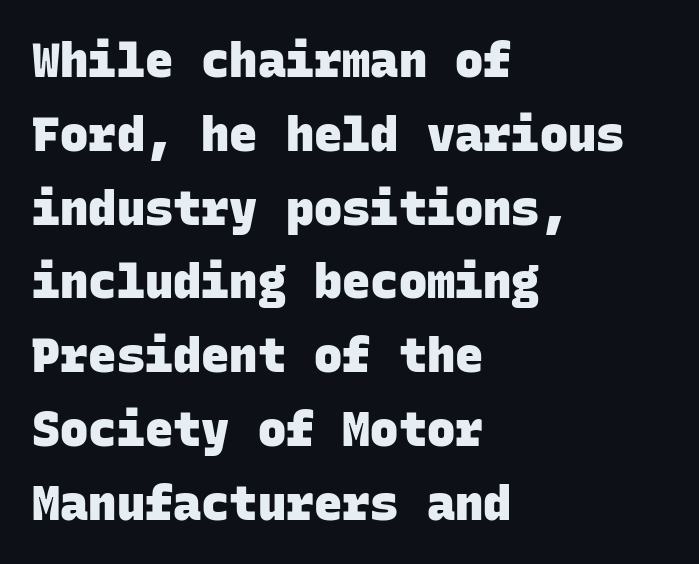
Do the characters align in a grid? Yes, the font is monospaced. The area under the type is left untouched. Typeset ragged right — the left edge is the straight one. Students, this is bold: see how much ink each stroke carries. Is there much room between lines? A standard amount, neither cramped nor airy.
